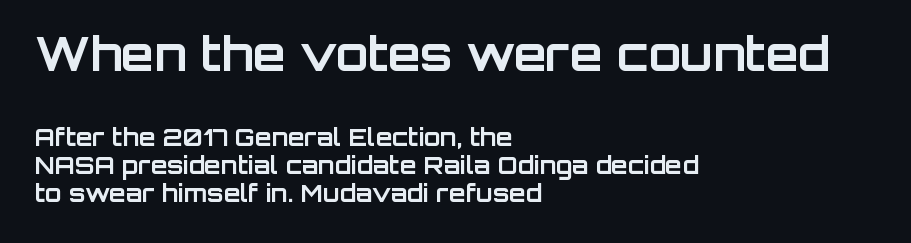
Size contrast runs from large at the top to small at the bottom. If you drew a line through each stem, it would be perfectly vertical. Spacing verdict: proportional, widths tailored to each character. The string is rendered with underlining switched off. Compared with an ordinary text face, these strokes are far heavier — a full bold.
